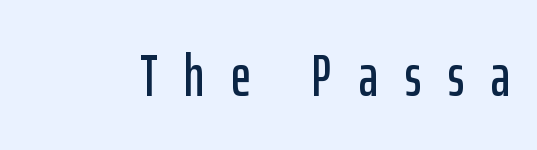
{"serif": "no", "italic": "no", "width": "condensed", "stroke_contrast": "low", "x_height": "medium", "monospaced": "no", "underline": "no", "letter_spacing": "wide", "letter_spacing_em": 0.45, "glyph_px": 60}
